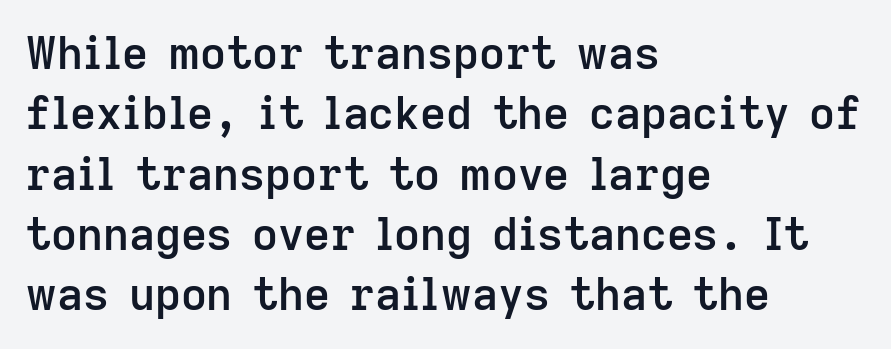
Students, this is semibold: more ink than regular, less than bold. Here the designer chose a conventional face with non-uniform glyph widths. What stands out about the letter spacing? Nothing — it is the standard amount. A typesetter would mark this as roman, not italic. The passage is arranged the way most books set body copy — flush left. What's the leading like? Ordinary, nothing unusual.
